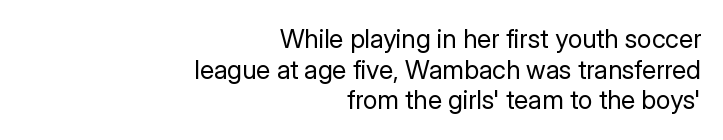
The image shows 26 px text type, upright; set right-aligned, line spacing 1.18x, normal letter spacing, not underlined.
